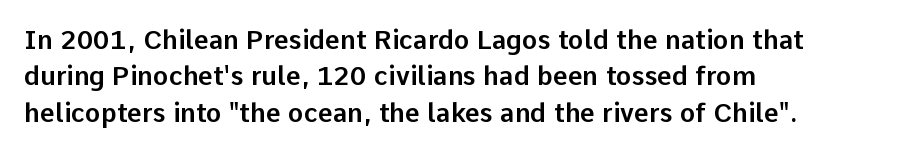
Each line starts at the same left margin while the right side varies. There is no visible air inserted between adjacent glyphs. Baseline-to-baseline distance is the conventional proportion of letter height. No italicization has been applied; the sample stays upright.
